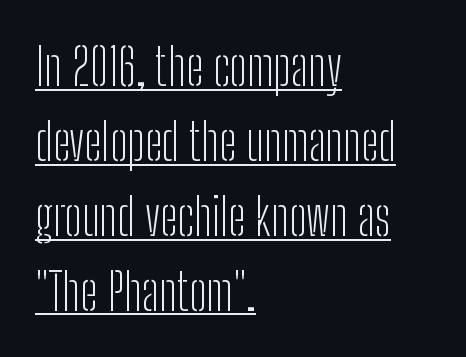
{"serif": "no", "italic": "no", "bold": "no", "weight": "light", "width": "condensed", "stroke_contrast": "low", "x_height": "medium", "monospaced": "no", "underline": "yes", "align": "left", "line_spacing": "normal", "line_spacing_ratio": 1.47, "letter_spacing": "normal", "letter_spacing_em": 0.0, "glyph_px": 51}
